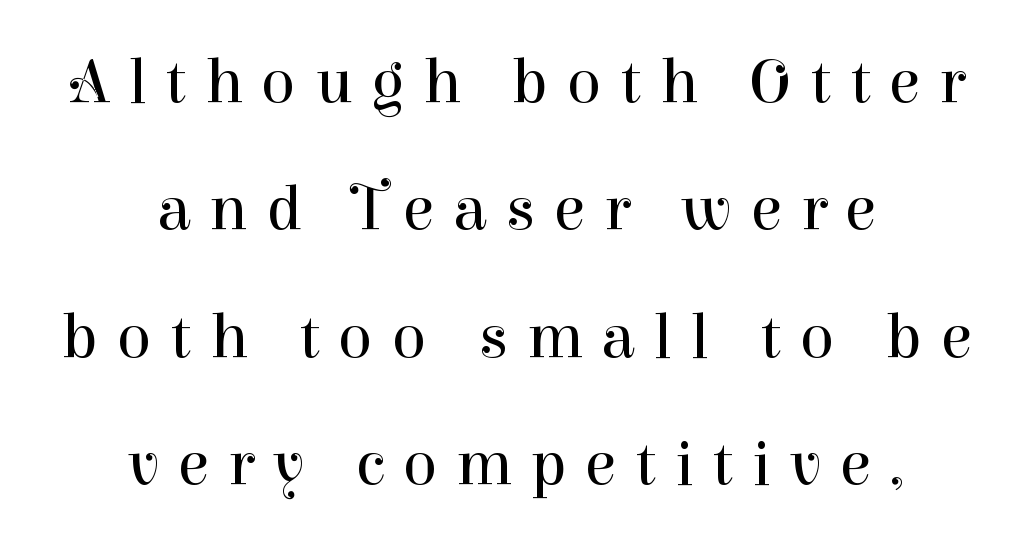
{"serif": "yes", "italic": "no", "bold": "no", "weight": "regular", "width": "normal", "stroke_contrast": "high", "x_height": "medium", "monospaced": "no", "underline": "no", "align": "center", "line_spacing": "loose", "line_spacing_ratio": 1.99, "letter_spacing": "wide", "letter_spacing_em": 0.29, "glyph_px": 64}
